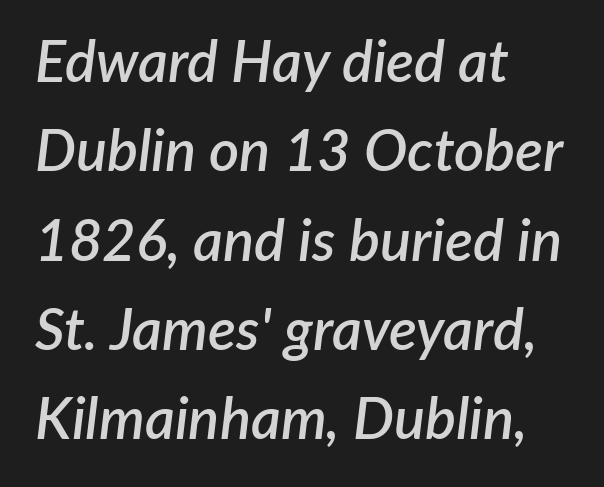
Horizontal bands of white between lines are of average thickness. Tracking here is standard; glyphs follow each other at the usual distance. Varying glyph widths throughout — classic text-font behaviour. Its strokes are somewhat broadened, the hallmark of semibold type.
